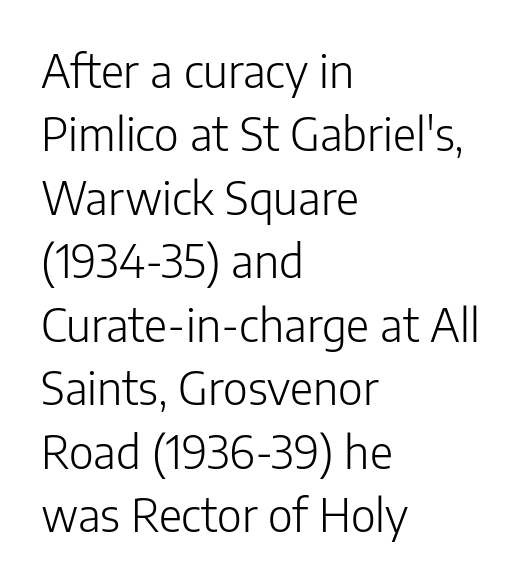
Q: Is the text bold? A: No.
Q: Is the text italic (slanted)? A: No, it is upright.
Q: Is the typeface a serif or a sans-serif typeface? A: Sans-serif.
Q: Is the text underlined? A: No.
Q: How is the paragraph aligned? A: Left-aligned.
Q: Is the spacing between letters normal or unusually wide? A: Normal.
Q: Is the spacing between lines tight, normal or loose? A: Normal.
Q: Width (condensed, normal, or wide)? A: Normal.
Q: Stroke contrast? A: Low.
Q: x-height? A: Medium.
Q: Monospaced? A: No.
